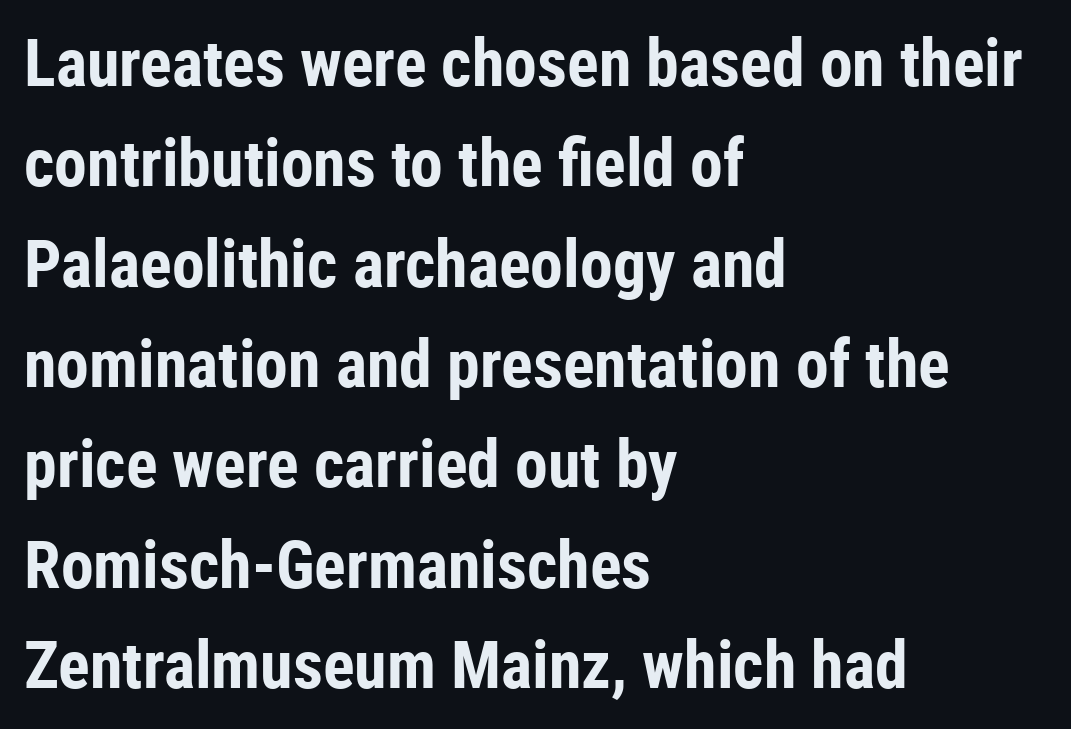
The image shows 66 px bold, condensed sans-serif type, upright; set left-aligned, normal line spacing (1.52x), normal letter spacing, not underlined; low stroke contrast and a medium x-height.
